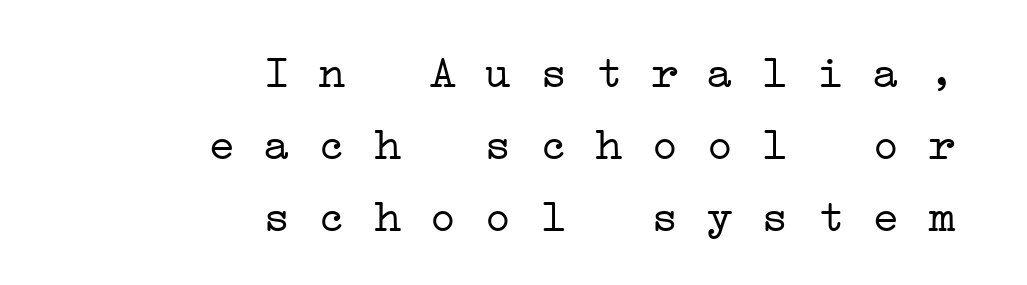
The image shows 46 px light, wide serif type, monospaced; set right-aligned, normal line spacing (1.56x), normal letter spacing, not underlined; low stroke contrast and a medium x-height.
